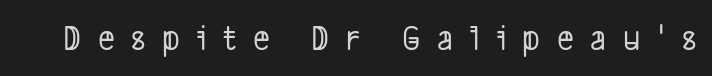
Q: Is the typeface a serif or a sans-serif typeface? A: Sans-serif.
Q: Is the text underlined? A: No.
Q: Is the spacing between letters normal or unusually wide? A: Unusually wide.
Q: Width (condensed, normal, or wide)? A: Condensed.
Q: Stroke contrast? A: Low.
Q: x-height? A: Medium.
Q: Monospaced? A: No.
